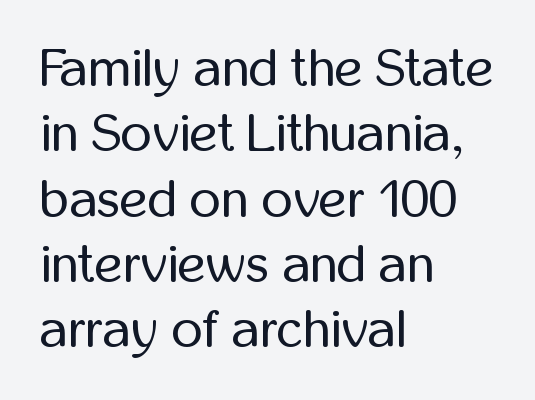
Q: Is the text bold? A: No.
Q: Is the text italic (slanted)? A: No, it is upright.
Q: Is the typeface a serif or a sans-serif typeface? A: Sans-serif.
Q: Is the text underlined? A: No.
Q: How is the paragraph aligned? A: Left-aligned.
Q: Is the spacing between letters normal or unusually wide? A: Normal.
Q: Width (condensed, normal, or wide)? A: Condensed.
Q: Stroke contrast? A: Low.
Q: x-height? A: Medium.
Q: Monospaced? A: No.
